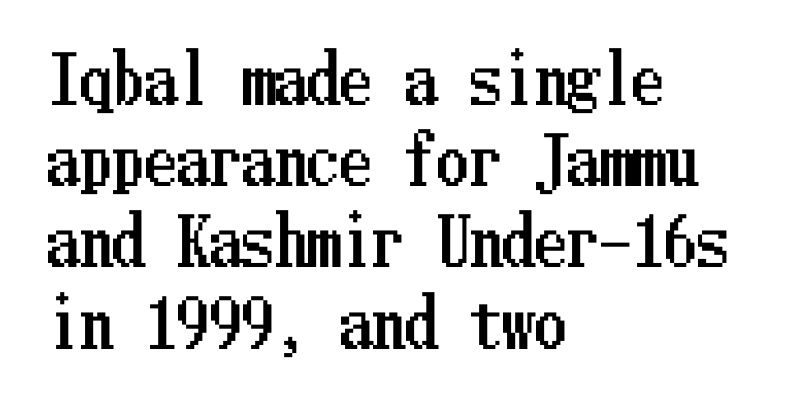
Italic: no, the glyphs are upright roman. Has an underline been added? It has not. In terms of letterspacing, this is plain default setting. The paragraph shown leans on its left margin. Leading matches the norm, producing a regular column.
